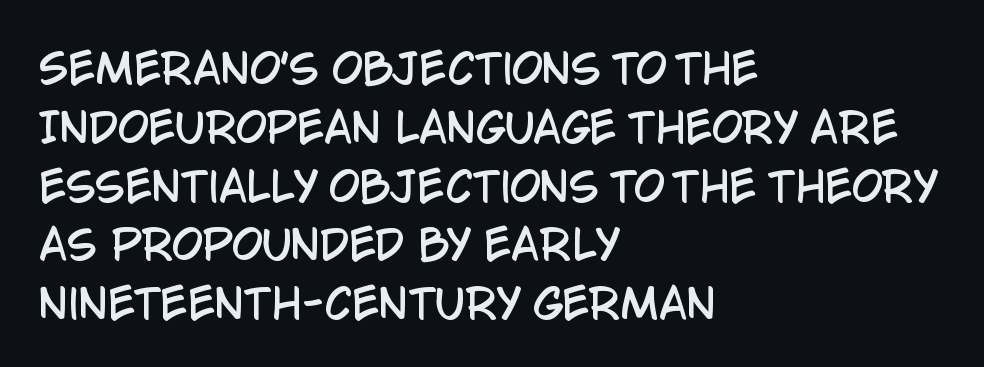
{"serif": "no", "italic": "no", "width": "condensed", "stroke_contrast": "low", "x_height": "large", "monospaced": "no", "underline": "no", "align": "left", "line_spacing": "normal", "line_spacing_ratio": 1.47, "letter_spacing": "normal", "letter_spacing_em": 0.0, "glyph_px": 40}
